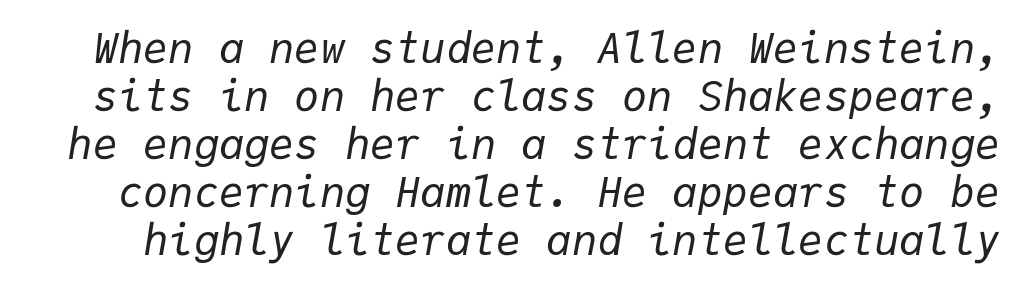
Caption: face not bold, strokes unweighted. Letter spacing: default. The rendering uses a small line-height, squeezing the rows. Descenders are the only things crossing below the line. Note the uniform advance width — an 'i' takes as much space as an 'm'. These lines were composed using italics.
